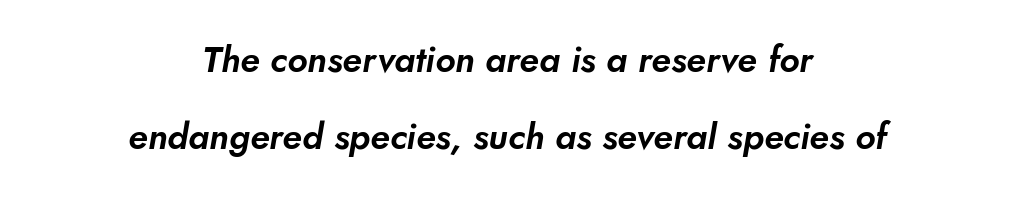
Q: Is the typeface a serif or a sans-serif typeface? A: Sans-serif.
Q: Is the text underlined? A: No.
Q: How is the paragraph aligned? A: Centered.
Q: Is the spacing between letters normal or unusually wide? A: Normal.
Q: Is the spacing between lines tight, normal or loose? A: Loose.
Q: Width (condensed, normal, or wide)? A: Normal.
Q: Stroke contrast? A: Low.
Q: x-height? A: Small.
Q: Monospaced? A: No.
